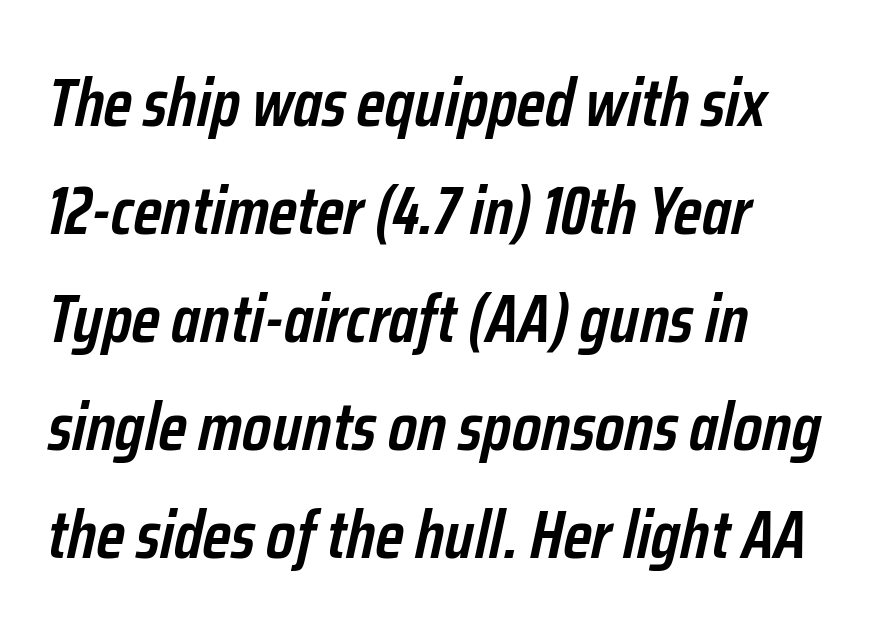
The block of text has a typical density, with ordinary space between rows. The letters advance in unequal steps, a hallmark of proportional type. The strokes are fattened partway — semibold, not bold. This rendering uses left alignment, leaving the right contour irregular. Default kerning and tracking; the words read as compact shapes. The text carries the slant typical of an italic or oblique font.
